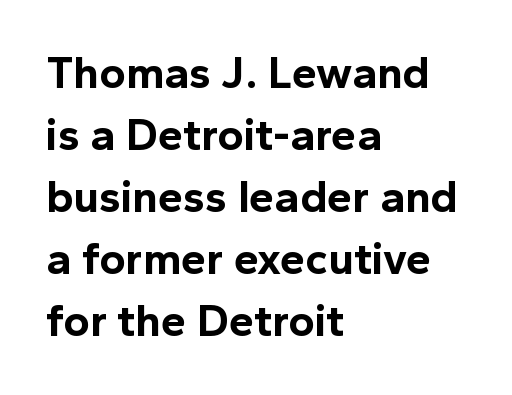
The image shows 45 px bold sans-serif type, upright; set left-aligned, normal line spacing (1.38x), normal letter spacing, not underlined; a medium x-height.
